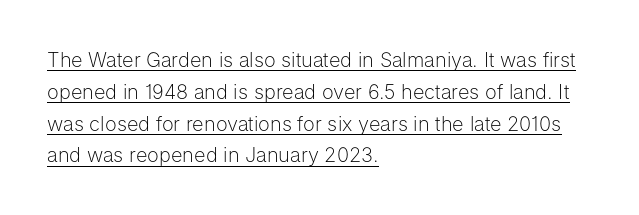
Q: Is the text bold? A: No.
Q: Is the text italic (slanted)? A: No, it is upright.
Q: Is the text underlined? A: Yes.
Q: How is the paragraph aligned? A: Left-aligned.
Q: Is the spacing between letters normal or unusually wide? A: Normal.
Q: Is the spacing between lines tight, normal or loose? A: Normal.
